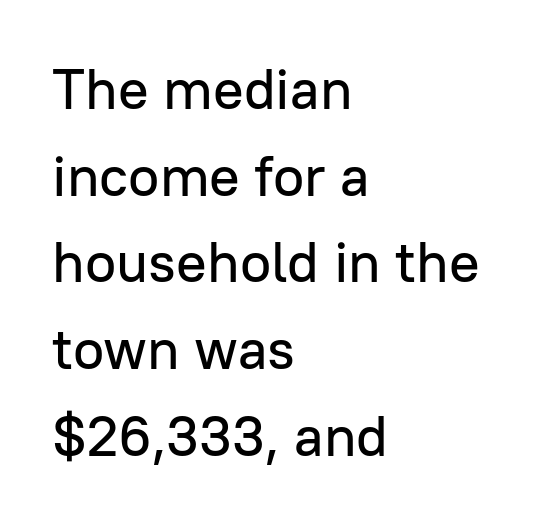
{"serif": "no", "italic": "no", "width": "normal", "stroke_contrast": "low", "x_height": "medium", "monospaced": "no", "underline": "no", "align": "left", "line_spacing": "normal", "line_spacing_ratio": 1.52, "letter_spacing": "normal", "letter_spacing_em": 0.0, "glyph_px": 57}
